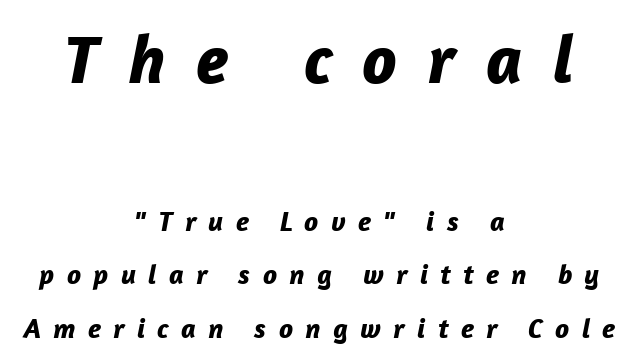
{"italic": "yes", "lean": "right", "slant_degrees": 12, "bold": "yes", "weight": "bold", "width": "normal", "stroke_contrast": "low", "x_height": "medium", "monospaced": "no", "underline": "no", "align": "center", "line_spacing": "loose", "line_spacing_ratio": 1.91, "letter_spacing": "wide", "letter_spacing_em": 0.44, "larger_block": "first", "size_ratio": 2.46, "glyph_px": 69}
